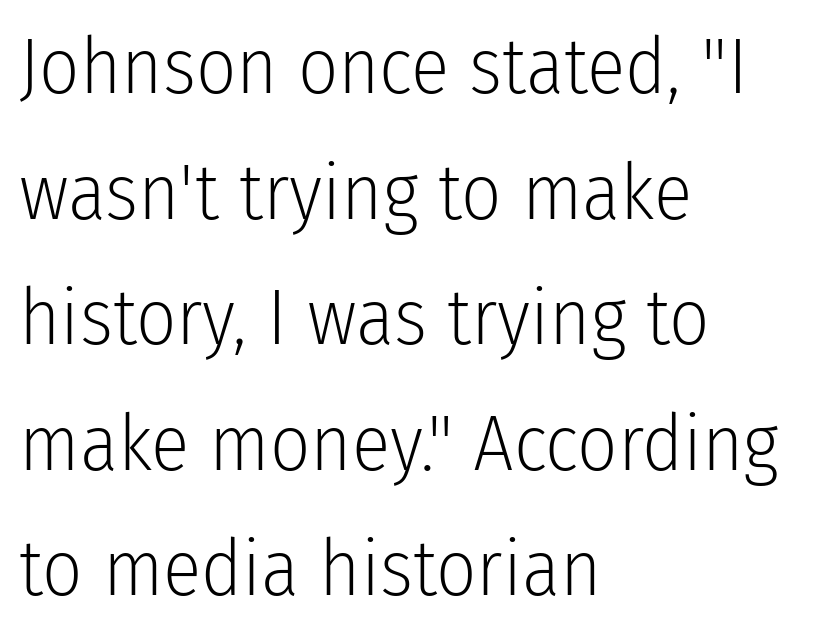
{"serif": "no", "italic": "no", "bold": "no", "weight": "light", "width": "condensed", "stroke_contrast": "low", "x_height": "medium", "monospaced": "no", "underline": "no", "align": "left", "line_spacing": "normal", "line_spacing_ratio": 1.59, "letter_spacing": "normal", "letter_spacing_em": 0.0, "glyph_px": 79}
